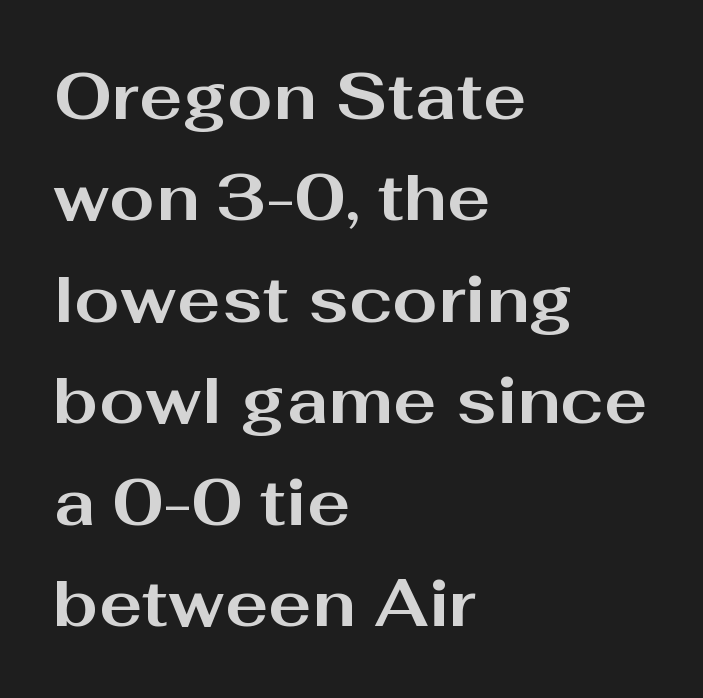
Q: Is the text bold? A: Yes.
Q: Is the text italic (slanted)? A: No, it is upright.
Q: Is the typeface a serif or a sans-serif typeface? A: Sans-serif.
Q: Is the text underlined? A: No.
Q: How is the paragraph aligned? A: Left-aligned.
Q: Is the spacing between letters normal or unusually wide? A: Normal.
Q: Is the spacing between lines tight, normal or loose? A: Normal.
Q: Width (condensed, normal, or wide)? A: Wide.
Q: Stroke contrast? A: Medium.
Q: x-height? A: Medium.
Q: Monospaced? A: No.
